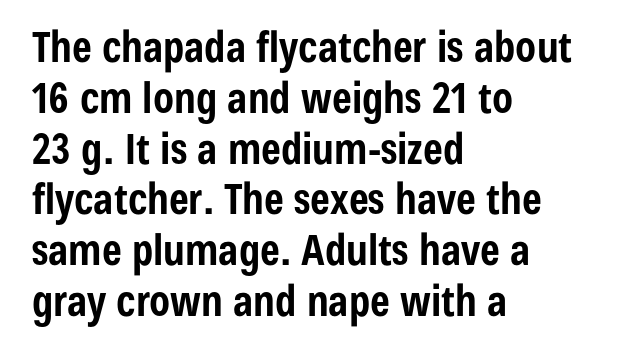
Caption: bold face, heavy strokes. This is roman type, the default non-slanted kind. The glyphs in this specimen are sans serif. The typesetter chose a ragged-right arrangement here. The strip under each line holds only bare page. Does extra space separate the letters? No, they use regular spacing.
